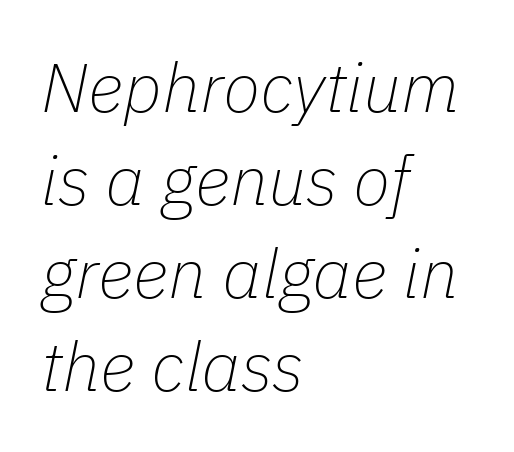
Quick note: italic. This rendering uses left alignment, leaving the right contour irregular. A typesetter would call this leading conventional body-copy spacing. Ink coverage per letter is moderate at most.
